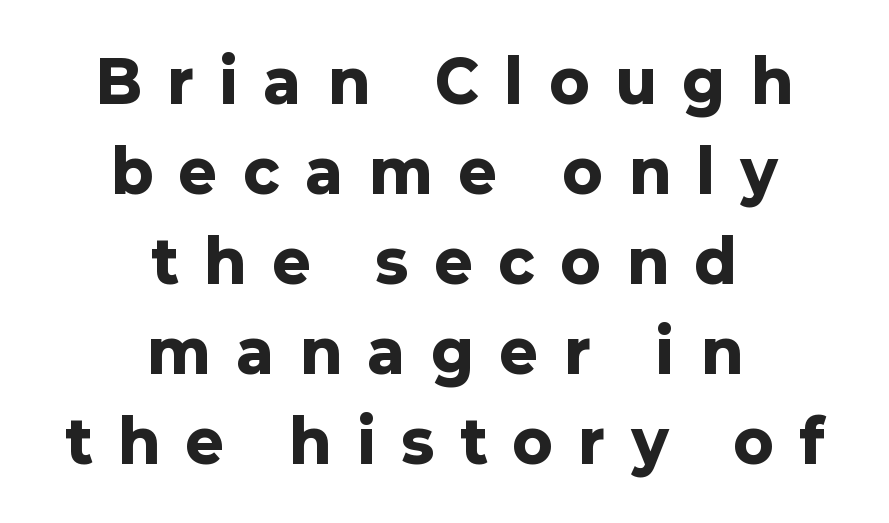
The image shows 58 px heavy sans-serif type, upright; set centered, normal line spacing (1.55x), unusually wide letter spacing (+0.46 em), not underlined; low stroke contrast and a medium x-height.
